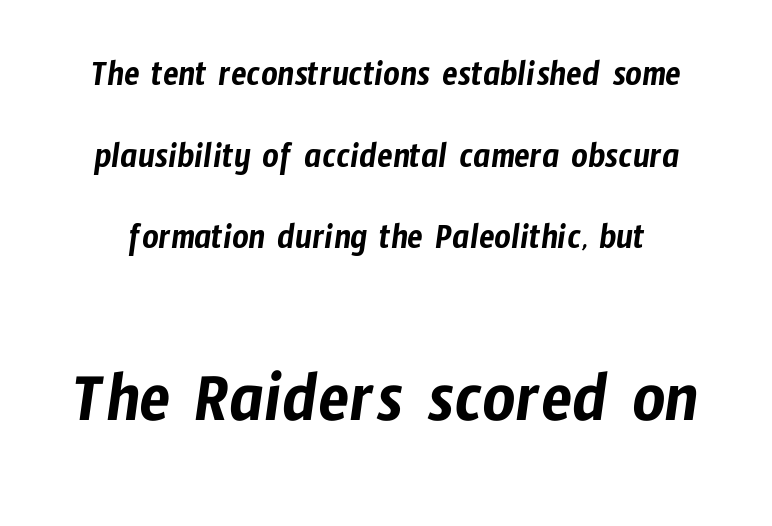
The image shows 72 px condensed sans-serif type; set loose line spacing (2.27x), normal letter spacing, not underlined; the second (bottom) block is 2.0x larger; low stroke contrast and a medium x-height.
